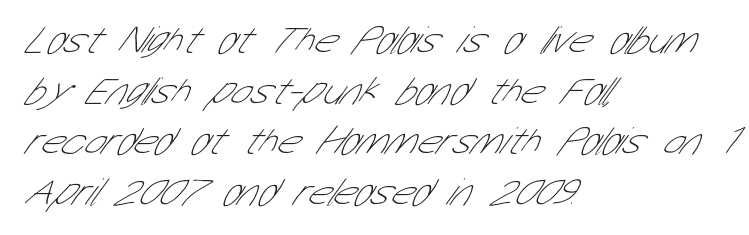
{"serif": "no", "bold": "no", "weight": "thin", "width": "condensed", "stroke_contrast": "low", "x_height": "medium", "monospaced": "no", "underline": "no", "align": "left", "line_spacing": "normal", "line_spacing_ratio": 1.3, "letter_spacing": "normal", "letter_spacing_em": 0.0, "glyph_px": 39}
